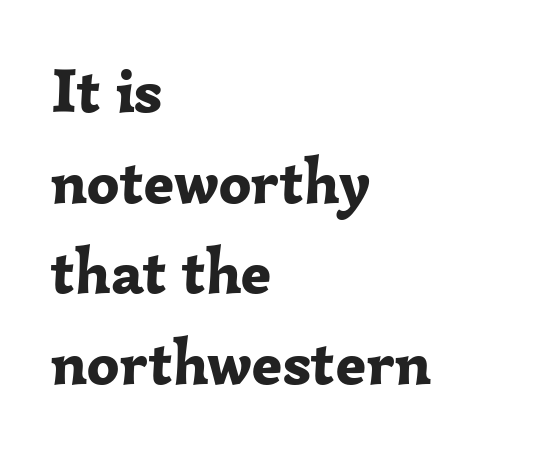
The typesetting leans heavy: a genuine bold. The glyphs are unaccompanied by any horizontal stroke below them. Compared with typical paragraphs, the rows here are spaced about the same. Every character sits straight up, as roman type does. Think of a printed novel: that variable character pitch is what you see here.
